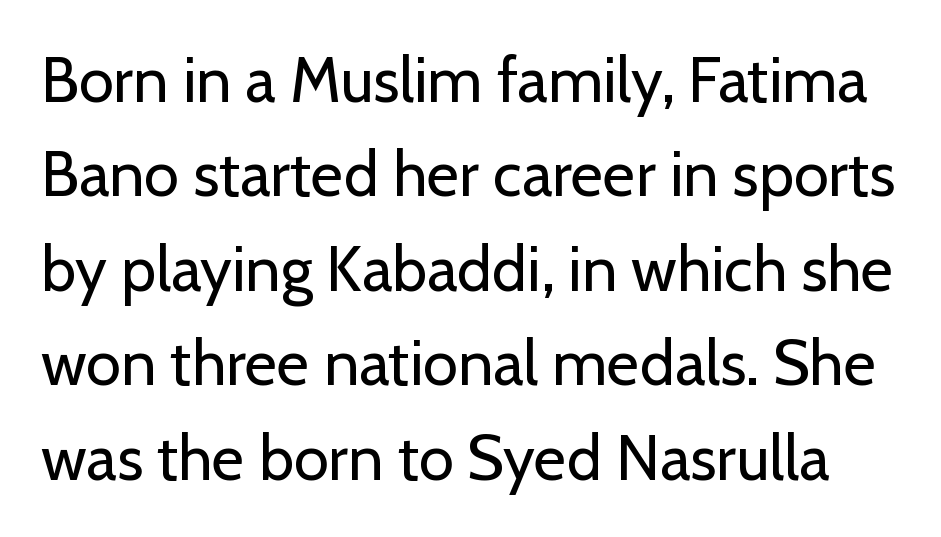
Summary of weight: not heavy and not bold. The passage shown has conventional tracking throughout. The zone under the glyphs is completely vacant. Upright lettering throughout. These lines are rendered in a variable-pitch font. In terms of leading, this rendering sits right in the middle.
